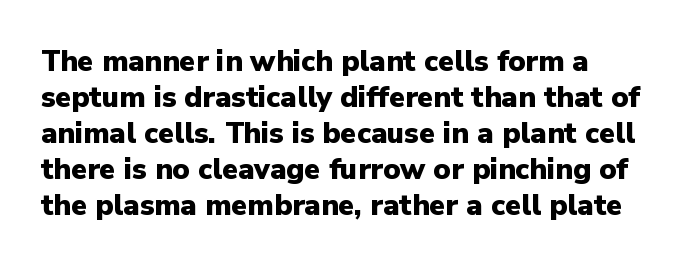
Q: Is the text bold? A: Yes.
Q: Is the text italic (slanted)? A: No, it is upright.
Q: Is the typeface a serif or a sans-serif typeface? A: Sans-serif.
Q: Is the text underlined? A: No.
Q: Is the spacing between letters normal or unusually wide? A: Normal.
Q: Width (condensed, normal, or wide)? A: Normal.
Q: Stroke contrast? A: Low.
Q: x-height? A: Medium.
Q: Monospaced? A: No.
